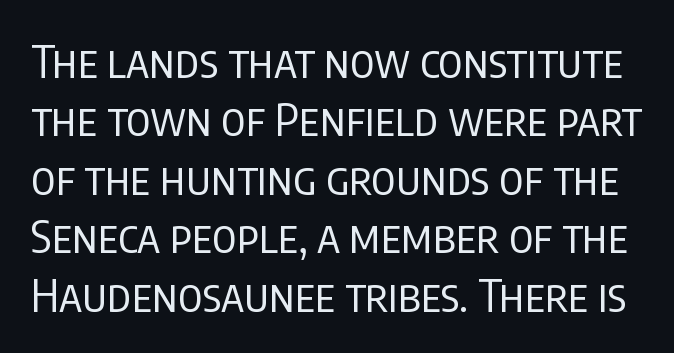
Q: Is the text bold? A: No.
Q: Is the text italic (slanted)? A: No, it is upright.
Q: Is the typeface a serif or a sans-serif typeface? A: Sans-serif.
Q: Is the text underlined? A: No.
Q: Is the spacing between letters normal or unusually wide? A: Normal.
Q: Is the spacing between lines tight, normal or loose? A: Normal.
Q: Width (condensed, normal, or wide)? A: Condensed.
Q: Stroke contrast? A: Low.
Q: x-height? A: Large.
Q: Monospaced? A: No.
